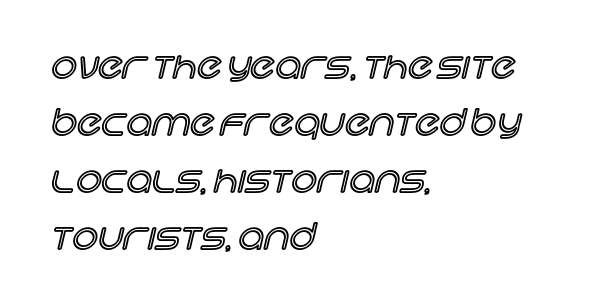
Vertically, the passage feels balanced, rows spaced as you'd expect. Glyph-to-glyph distance matches everyday printed text. This sample is left-justified, so line endings fall wherever the words run out.
